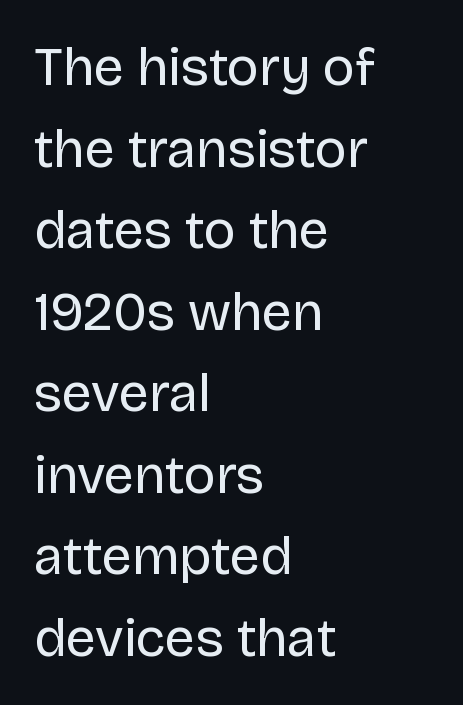
Q: Is the text bold? A: No.
Q: Is the text italic (slanted)? A: No, it is upright.
Q: Is the typeface a serif or a sans-serif typeface? A: Sans-serif.
Q: Is the text underlined? A: No.
Q: How is the paragraph aligned? A: Left-aligned.
Q: Is the spacing between letters normal or unusually wide? A: Normal.
Q: Is the spacing between lines tight, normal or loose? A: Normal.
Q: Width (condensed, normal, or wide)? A: Normal.
Q: Stroke contrast? A: Low.
Q: x-height? A: Large.
Q: Monospaced? A: No.
